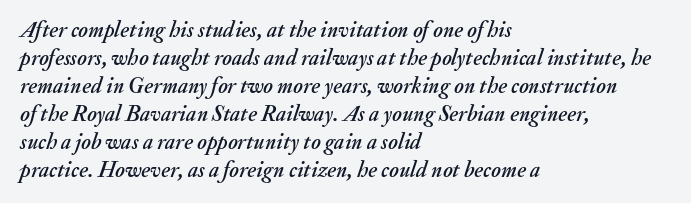
The image shows 22 px text type, italic (leaning right); set left-aligned, normal line spacing (1.27x), normal letter spacing, not underlined.
